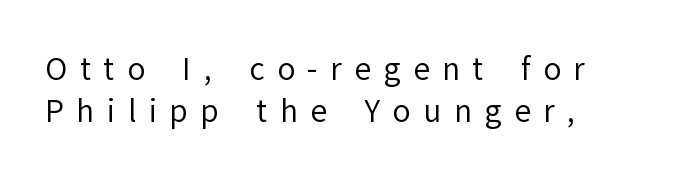
Q: Is the text bold? A: No.
Q: Is the text italic (slanted)? A: No, it is upright.
Q: Is the typeface a serif or a sans-serif typeface? A: Sans-serif.
Q: Is the text underlined? A: No.
Q: How is the paragraph aligned? A: Left-aligned.
Q: Is the spacing between letters normal or unusually wide? A: Unusually wide.
Q: Is the spacing between lines tight, normal or loose? A: Normal.
Q: Width (condensed, normal, or wide)? A: Normal.
Q: Stroke contrast? A: Low.
Q: x-height? A: Medium.
Q: Monospaced? A: No.
